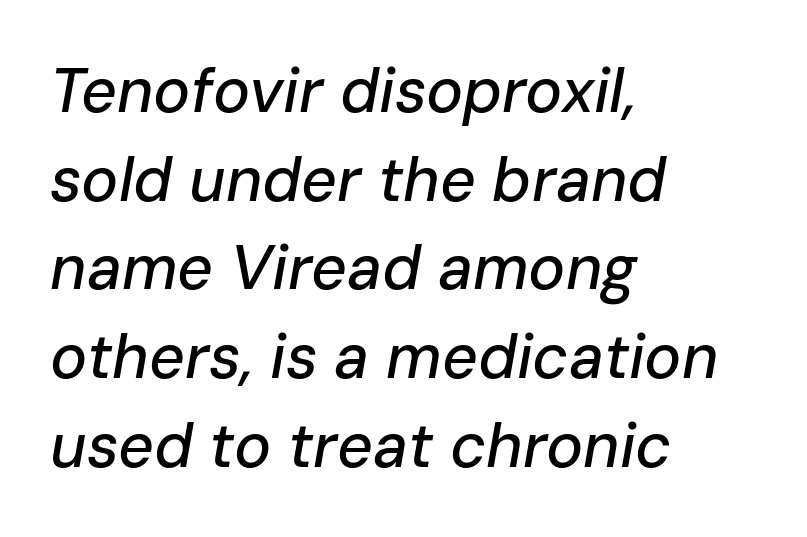
{"italic": "yes", "lean": "right", "slant_degrees": 10, "width": "normal", "stroke_contrast": "low", "x_height": "medium", "monospaced": "no", "underline": "no", "align": "left", "line_spacing": "normal", "line_spacing_ratio": 1.43, "letter_spacing": "normal", "letter_spacing_em": 0.0, "glyph_px": 62}
